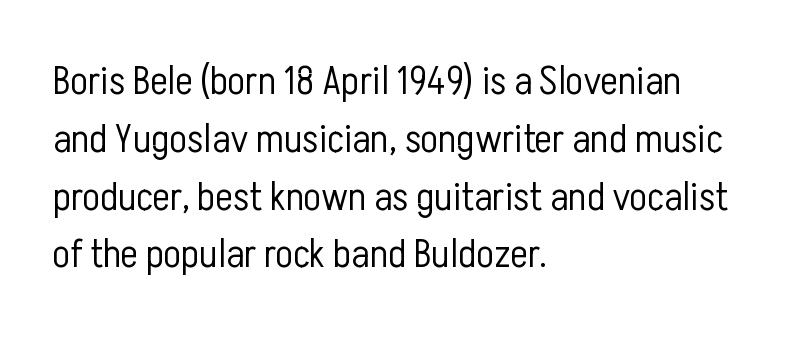
The image shows 41 px light, condensed sans-serif type, upright; set left-aligned, normal line spacing (1.41x), normal letter spacing, not underlined; low stroke contrast and a medium x-height.
